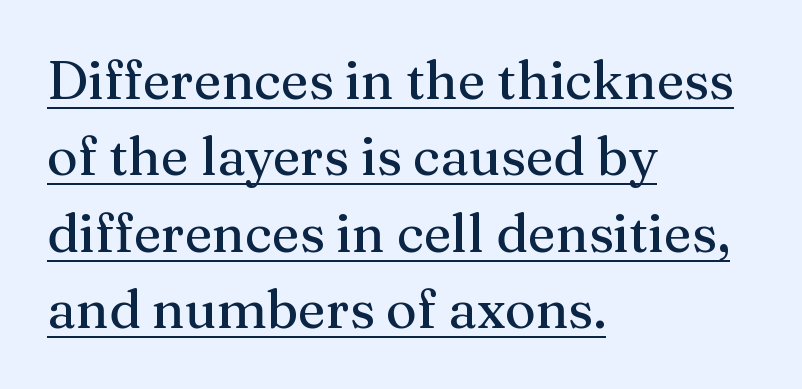
No italicization has been applied; the sample stays upright. Notice how a bar underscores the lettering throughout. Looks like regular typesetting: each glyph gets only the width it needs. There is no visible air inserted between adjacent glyphs. The font family rendered here belongs to the serif group.
